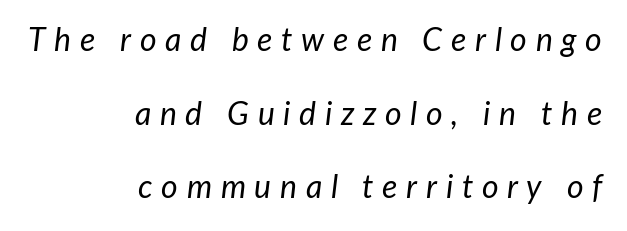
Rendered with sloped, italic letterforms. The strokes carry an ordinary text weight at most. Compared with a flush-left layout, this one pins lines to the opposite, right side. The type is letterspaced generously, with wide tracking.
